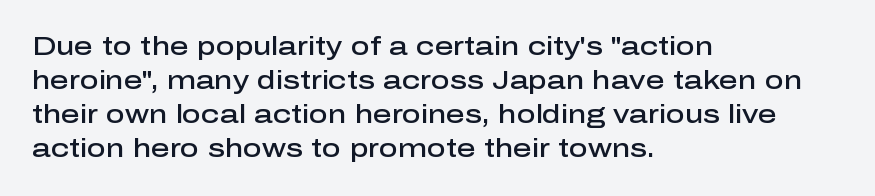
The image shows 26 px text type, upright; set left-aligned, normal line spacing (1.31x), normal letter spacing, not underlined.
